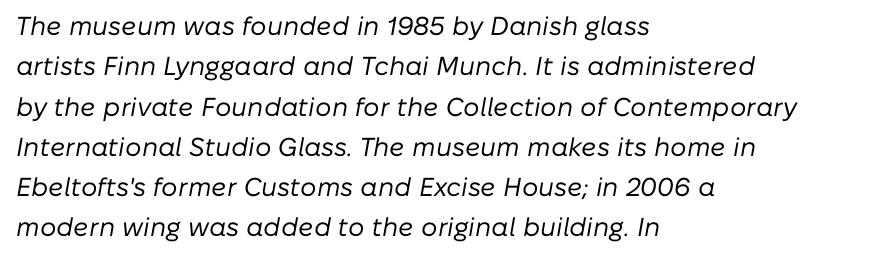
{"italic": "yes", "lean": "right", "slant_degrees": 10, "bold": "no", "underline": "no", "align": "left", "line_spacing": "normal", "line_spacing_ratio": 1.55, "letter_spacing": "normal", "letter_spacing_em": 0.0, "glyph_px": 26}
